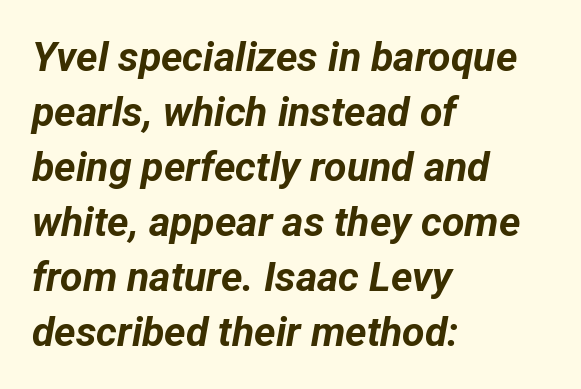
The image shows 41 px bold type, italic (leaning right); set left-aligned, normal line spacing (1.34x), normal letter spacing, not underlined; low stroke contrast and a medium x-height.
